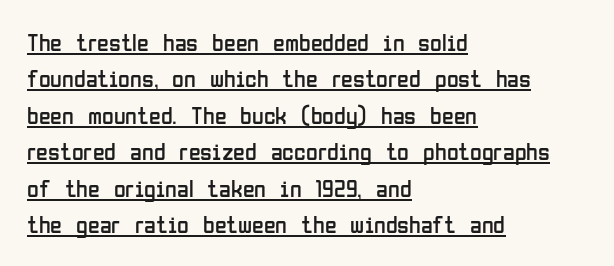
Q: Is the text bold? A: No.
Q: Is the text italic (slanted)? A: No, it is upright.
Q: Is the text underlined? A: Yes.
Q: How is the paragraph aligned? A: Left-aligned.
Q: Is the spacing between letters normal or unusually wide? A: Normal.
Q: Is the spacing between lines tight, normal or loose? A: Normal.
